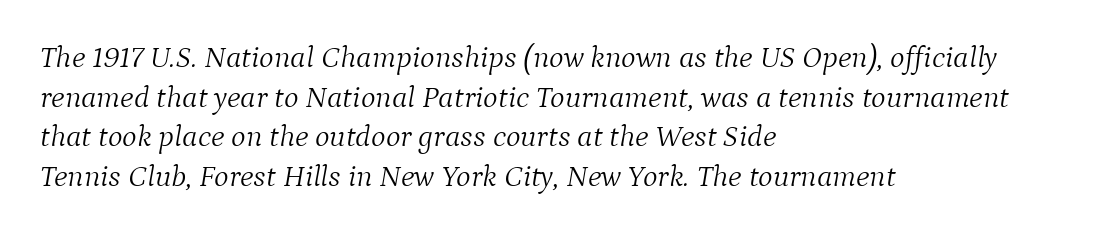
Is this a heavy cut? Hardly; it is regular or lighter. The rows are spaced the way most documents space them. The type is set solid horizontally, with unmodified tracking. Compared with a centered layout, this one pins lines to the left instead. Each row of text sits above clean, open space.
